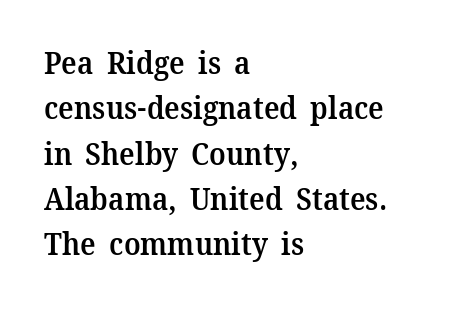
Q: Is the text bold? A: Semi-bold.
Q: Is the text italic (slanted)? A: No, it is upright.
Q: Is the typeface a serif or a sans-serif typeface? A: Serif.
Q: Is the text underlined? A: No.
Q: How is the paragraph aligned? A: Left-aligned.
Q: Is the spacing between letters normal or unusually wide? A: Normal.
Q: Is the spacing between lines tight, normal or loose? A: Normal.
Q: Width (condensed, normal, or wide)? A: Normal.
Q: Stroke contrast? A: Medium.
Q: x-height? A: Medium.
Q: Monospaced? A: No.
